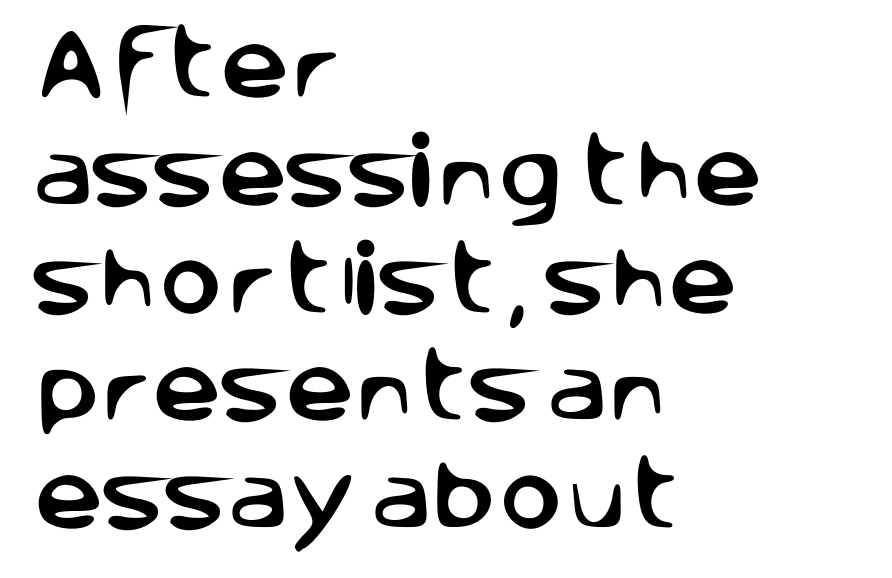
Q: Is the text italic (slanted)? A: No, it is upright.
Q: Is the typeface a serif or a sans-serif typeface? A: Sans-serif.
Q: Is the text underlined? A: No.
Q: How is the paragraph aligned? A: Left-aligned.
Q: Is the spacing between letters normal or unusually wide? A: Normal.
Q: Is the spacing between lines tight, normal or loose? A: Normal.
Q: Width (condensed, normal, or wide)? A: Normal.
Q: Stroke contrast? A: Low.
Q: x-height? A: Large.
Q: Monospaced? A: No.
